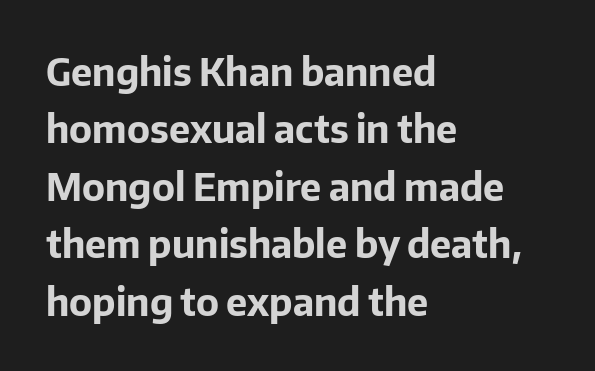
The image shows 38 px bold sans-serif type, upright; set left-aligned, normal line spacing (1.51x), normal letter spacing, not underlined; low stroke contrast and a medium x-height.
